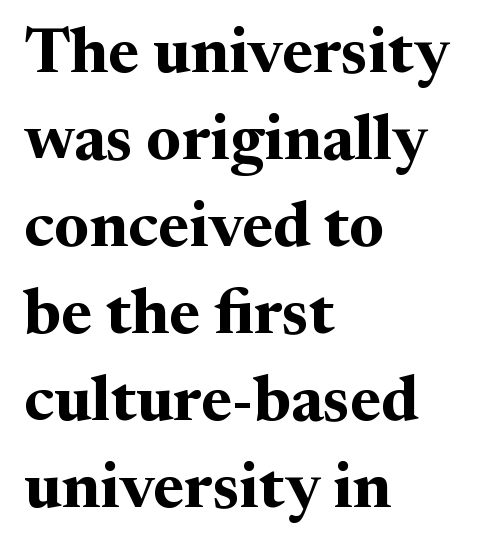
What's the leading like? Ordinary, nothing unusual. A typesetter would label this face a serif. The sample has been set heavy, in full bold. This is roman type, the default non-slanted kind. The face used here is proportionally spaced, like ordinary book or web type. Compared with typical body copy, the letter spacing here is the same.
